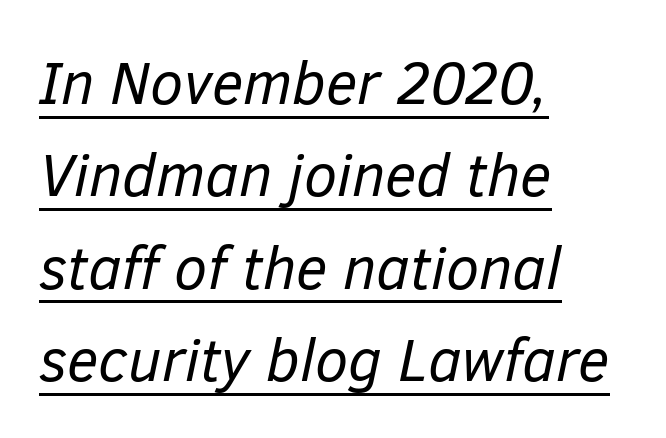
Q: Is the text bold? A: No.
Q: Is the text italic (slanted)? A: Yes, it leans right by about 12 degrees.
Q: Is the text underlined? A: Yes.
Q: How is the paragraph aligned? A: Left-aligned.
Q: Is the spacing between letters normal or unusually wide? A: Normal.
Q: Is the spacing between lines tight, normal or loose? A: Normal.
Q: Width (condensed, normal, or wide)? A: Normal.
Q: Stroke contrast? A: Low.
Q: x-height? A: Medium.
Q: Monospaced? A: No.
